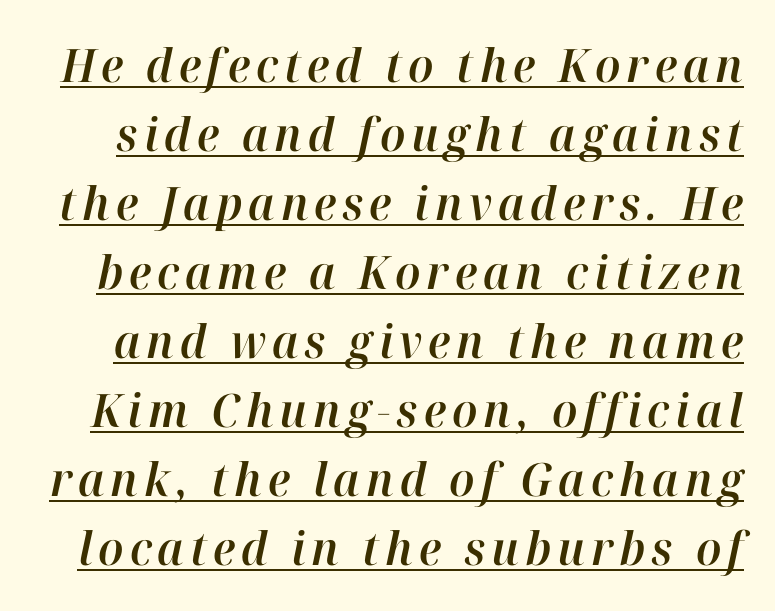
Q: Is the text italic (slanted)? A: Yes, it leans right by about 12 degrees.
Q: Is the text underlined? A: Yes.
Q: Is the spacing between lines tight, normal or loose? A: Normal.
Q: Width (condensed, normal, or wide)? A: Normal.
Q: Stroke contrast? A: High.
Q: x-height? A: Medium.
Q: Monospaced? A: No.
